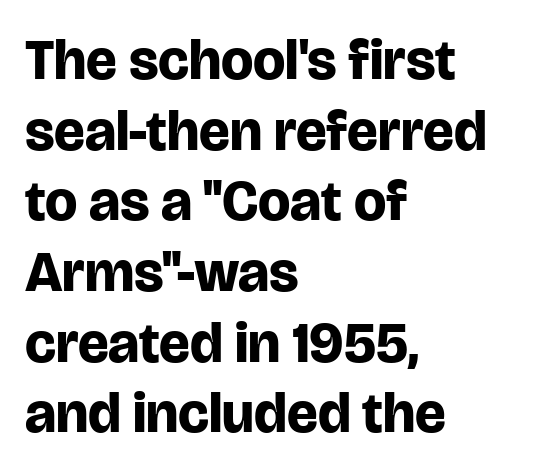
The image shows 57 px bold sans-serif type, upright; set left-aligned, line spacing 1.24x, normal letter spacing, not underlined; low stroke contrast and a large x-height.
